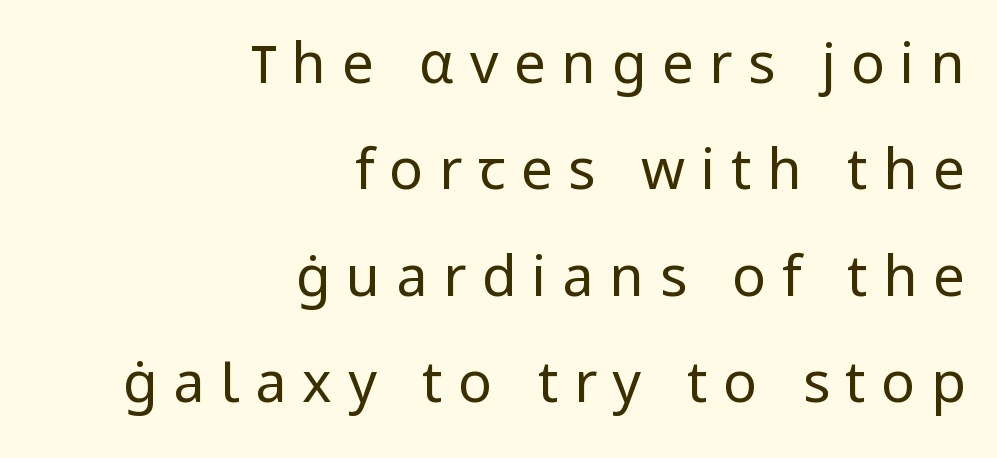
The image shows 56 px regular-weight sans-serif type, upright; set right-aligned, loose line spacing (1.9x), unusually wide letter spacing (+0.28 em), not underlined; low stroke contrast and a medium x-height.
